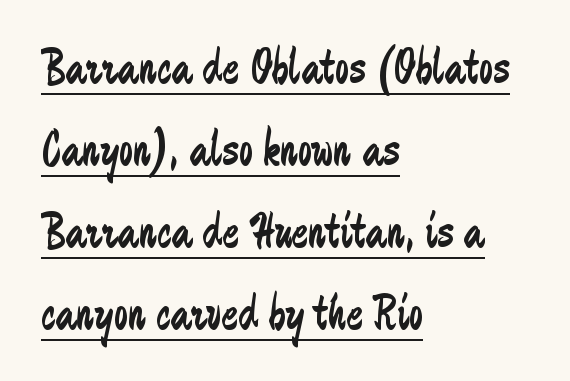
{"serif": "no", "bold": "no", "weight": "regular", "width": "condensed", "stroke_contrast": "low", "x_height": "medium", "monospaced": "no", "underline": "yes", "align": "left", "line_spacing": "normal", "line_spacing_ratio": 1.61, "letter_spacing": "normal", "letter_spacing_em": 0.0, "glyph_px": 51}
